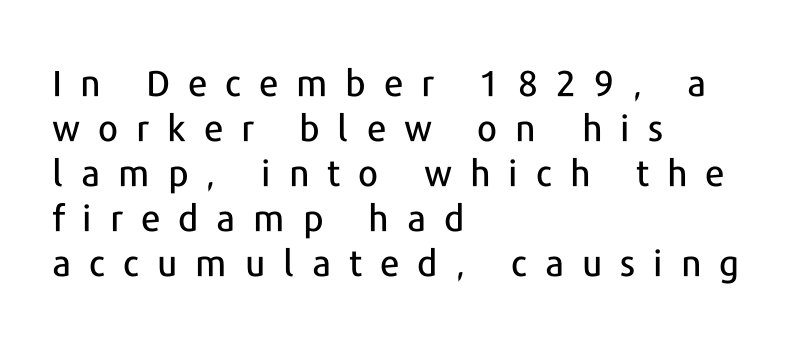
{"serif": "no", "italic": "no", "width": "normal", "stroke_contrast": "low", "x_height": "medium", "monospaced": "no", "underline": "no", "align": "left", "line_spacing": "normal", "line_spacing_ratio": 1.25, "letter_spacing": "wide", "letter_spacing_em": 0.5, "glyph_px": 36}
